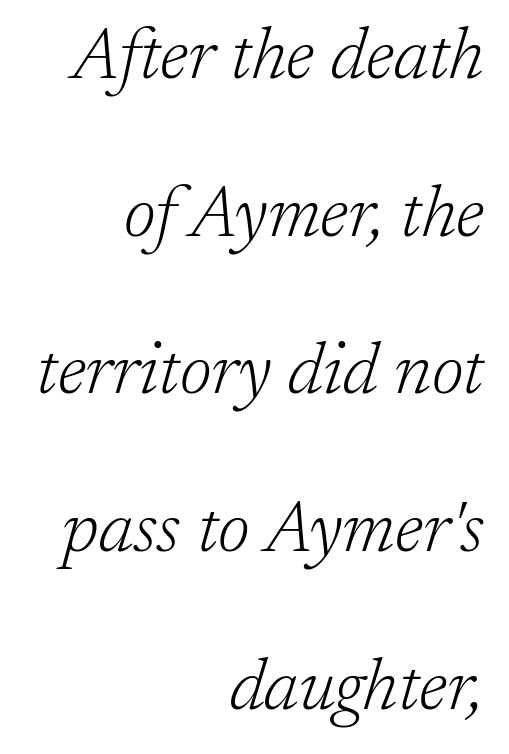
Q: Is the text bold? A: No.
Q: Is the text italic (slanted)? A: Yes, it leans right by about 17 degrees.
Q: Is the typeface a serif or a sans-serif typeface? A: Serif.
Q: Is the text underlined? A: No.
Q: How is the paragraph aligned? A: Right-aligned.
Q: Is the spacing between letters normal or unusually wide? A: Normal.
Q: Is the spacing between lines tight, normal or loose? A: Loose.
Q: Width (condensed, normal, or wide)? A: Normal.
Q: Stroke contrast? A: Low.
Q: x-height? A: Medium.
Q: Monospaced? A: No.
